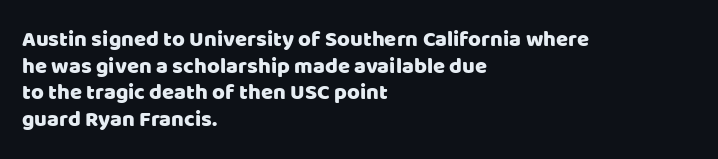
A student would call this left alignment; a typographer would say flush left, rag right. Nobody touched the tracking dial on this one. Tall strokes in this sample are plumb rather than angled. Descenders are the only things crossing below the line.
